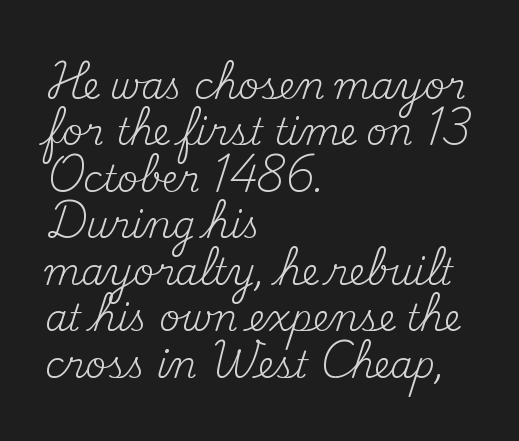
Q: Is the text bold? A: No.
Q: Is the text italic (slanted)? A: Yes.
Q: Is the typeface a serif or a sans-serif typeface? A: Serif.
Q: Is the text underlined? A: No.
Q: How is the paragraph aligned? A: Left-aligned.
Q: Is the spacing between letters normal or unusually wide? A: Normal.
Q: Is the spacing between lines tight, normal or loose? A: Normal.
Q: Width (condensed, normal, or wide)? A: Normal.
Q: Stroke contrast? A: Medium.
Q: x-height? A: Small.
Q: Monospaced? A: No.
